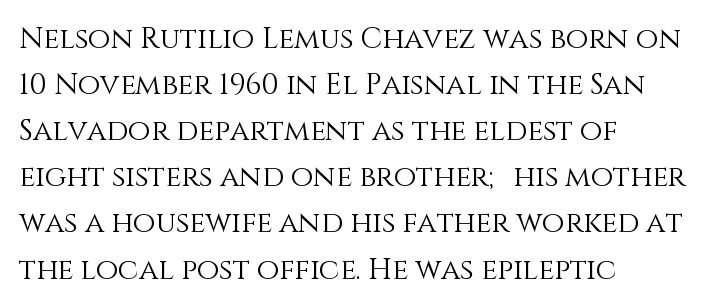
Q: Is the text bold? A: No.
Q: Is the text italic (slanted)? A: No, it is upright.
Q: Is the text underlined? A: No.
Q: How is the paragraph aligned? A: Left-aligned.
Q: Is the spacing between letters normal or unusually wide? A: Normal.
Q: Is the spacing between lines tight, normal or loose? A: Normal.
Q: Width (condensed, normal, or wide)? A: Normal.
Q: Stroke contrast? A: Medium.
Q: x-height? A: Large.
Q: Monospaced? A: No.
